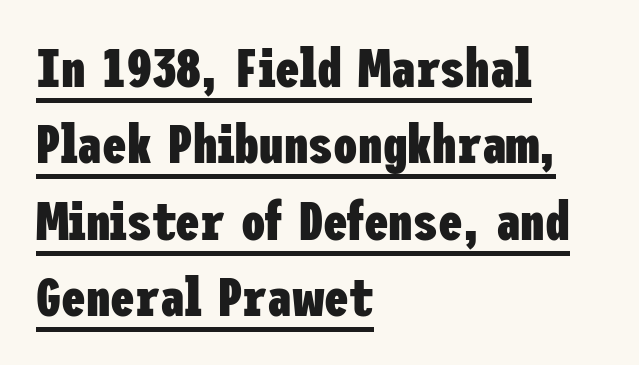
The image shows 55 px heavy, condensed sans-serif type, upright; set left-aligned, normal line spacing (1.39x), normal letter spacing, underlined; low stroke contrast and a medium x-height.
